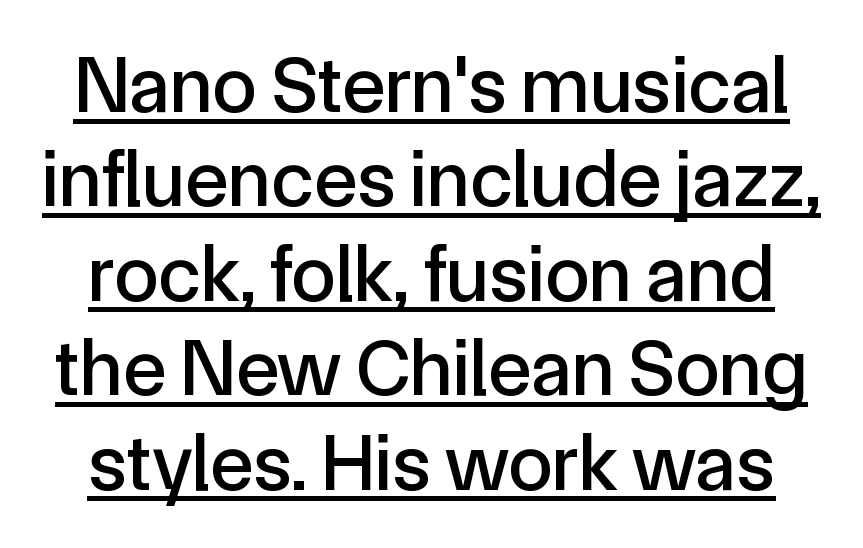
Q: Is the text italic (slanted)? A: No, it is upright.
Q: Is the typeface a serif or a sans-serif typeface? A: Sans-serif.
Q: Is the text underlined? A: Yes.
Q: Is the spacing between letters normal or unusually wide? A: Normal.
Q: Width (condensed, normal, or wide)? A: Normal.
Q: x-height? A: Medium.
Q: Monospaced? A: No.
